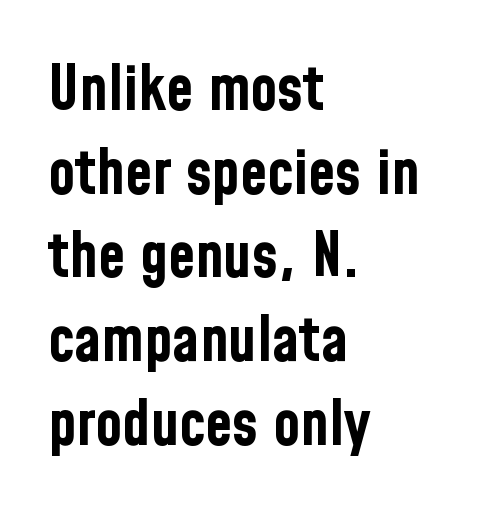
{"serif": "no", "italic": "no", "bold": "yes", "weight": "bold", "width": "condensed", "stroke_contrast": "low", "x_height": "medium", "monospaced": "no", "underline": "no", "align": "left", "line_spacing": "normal", "line_spacing_ratio": 1.35, "letter_spacing": "normal", "letter_spacing_em": 0.0, "glyph_px": 62}
